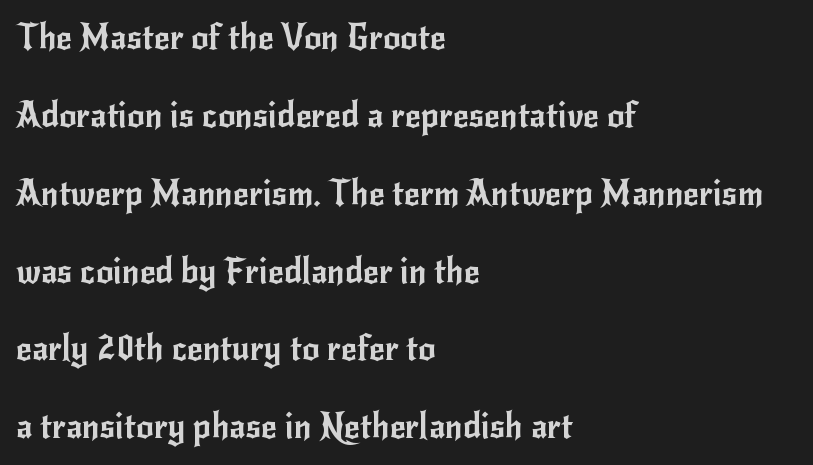
{"serif": "no", "italic": "no", "width": "normal", "stroke_contrast": "low", "x_height": "small", "monospaced": "no", "underline": "no", "align": "left", "line_spacing": "loose", "line_spacing_ratio": 2.29, "letter_spacing": "normal", "letter_spacing_em": 0.0, "glyph_px": 34}
